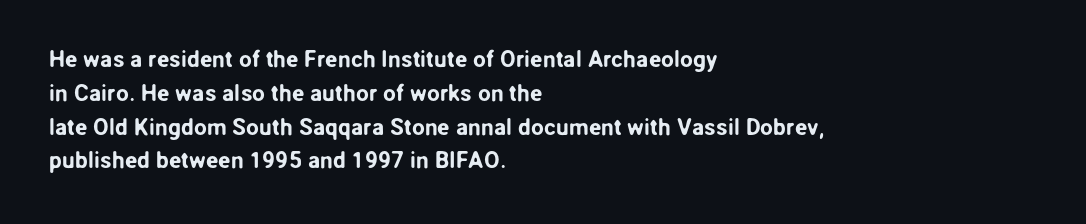
Left-aligned paragraph, ragged on the right. Compared with typical body copy, the letter spacing here is the same. A roman cut, with each character standing at attention. Baseline-to-baseline distance is the conventional proportion of letter height. The string is rendered with underlining switched off.
